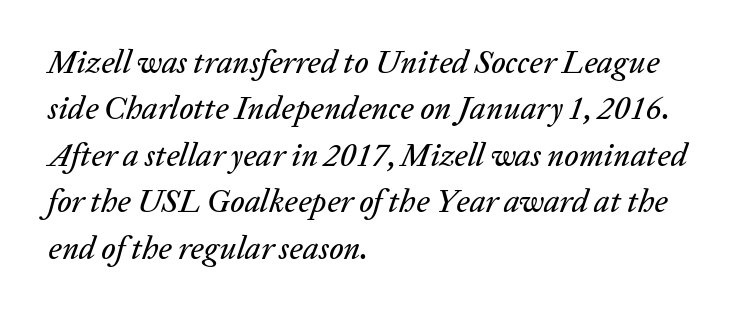
Q: Is the text italic (slanted)? A: Yes, it leans right by about 20 degrees.
Q: Is the text underlined? A: No.
Q: How is the paragraph aligned? A: Left-aligned.
Q: Is the spacing between letters normal or unusually wide? A: Normal.
Q: Is the spacing between lines tight, normal or loose? A: Normal.
Q: Width (condensed, normal, or wide)? A: Normal.
Q: Stroke contrast? A: Low.
Q: x-height? A: Medium.
Q: Monospaced? A: No.
